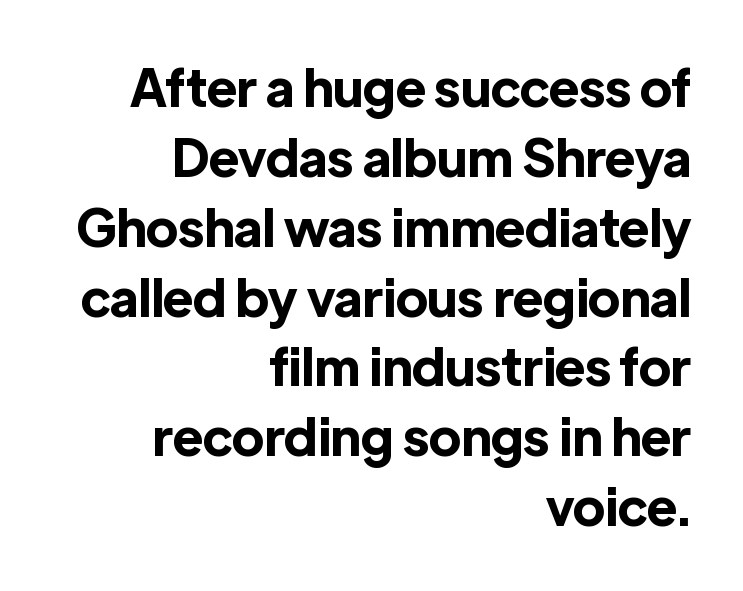
Q: Is the text bold? A: Yes.
Q: Is the text italic (slanted)? A: No, it is upright.
Q: Is the typeface a serif or a sans-serif typeface? A: Sans-serif.
Q: Is the text underlined? A: No.
Q: How is the paragraph aligned? A: Right-aligned.
Q: Is the spacing between letters normal or unusually wide? A: Normal.
Q: Is the spacing between lines tight, normal or loose? A: Normal.
Q: Width (condensed, normal, or wide)? A: Normal.
Q: x-height? A: Medium.
Q: Monospaced? A: No.
